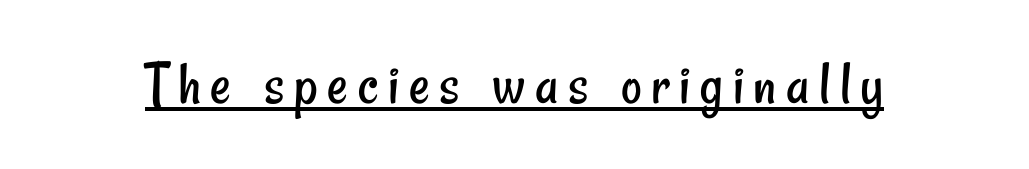
The passage shown is not bold in any degree. The type family on display is of the sans-serif kind. The specimen includes a rule beneath the text block's lines. Think of a printed novel: that variable character pitch is what you see here.
